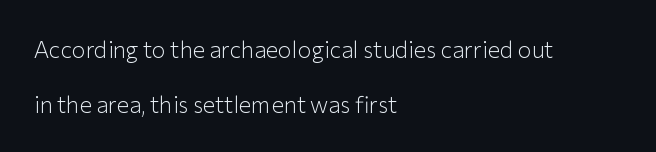
Descenders are the only things crossing below the line. Vertical stems look standard width or narrower in stroke. The lines in this sample share a left origin and differ only in where they stop. Posture: straight, roman, zero tilt. Whoever set this chose breathing room over compactness in the vertical rhythm.
